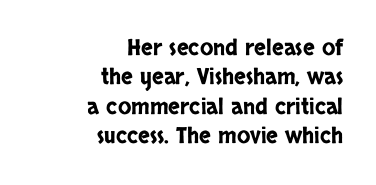
The image shows 22 px text type, upright; set right-aligned, normal line spacing (1.33x), normal letter spacing, not underlined.
